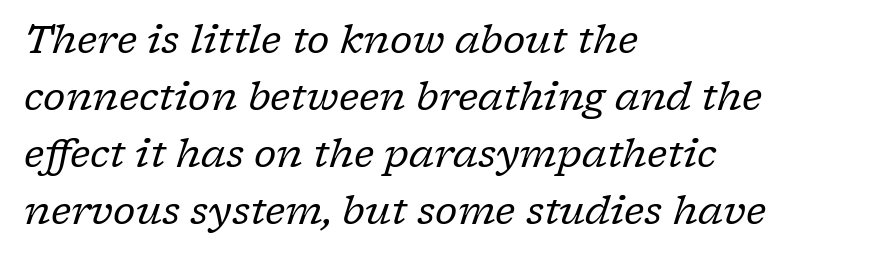
Q: Is the text bold? A: No.
Q: Is the text italic (slanted)? A: Yes, it leans right by about 17 degrees.
Q: Is the typeface a serif or a sans-serif typeface? A: Serif.
Q: Is the text underlined? A: No.
Q: How is the paragraph aligned? A: Left-aligned.
Q: Is the spacing between letters normal or unusually wide? A: Normal.
Q: Is the spacing between lines tight, normal or loose? A: Normal.
Q: Width (condensed, normal, or wide)? A: Normal.
Q: Stroke contrast? A: Low.
Q: x-height? A: Medium.
Q: Monospaced? A: No.
